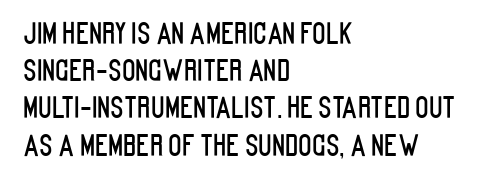
Plain, unruled lines of type. Compared with a centered layout, this one pins lines to the left instead. The letters sit at their default tracking, neither squeezed nor spread. No italicization has been applied; the sample stays upright. Regular leading.
